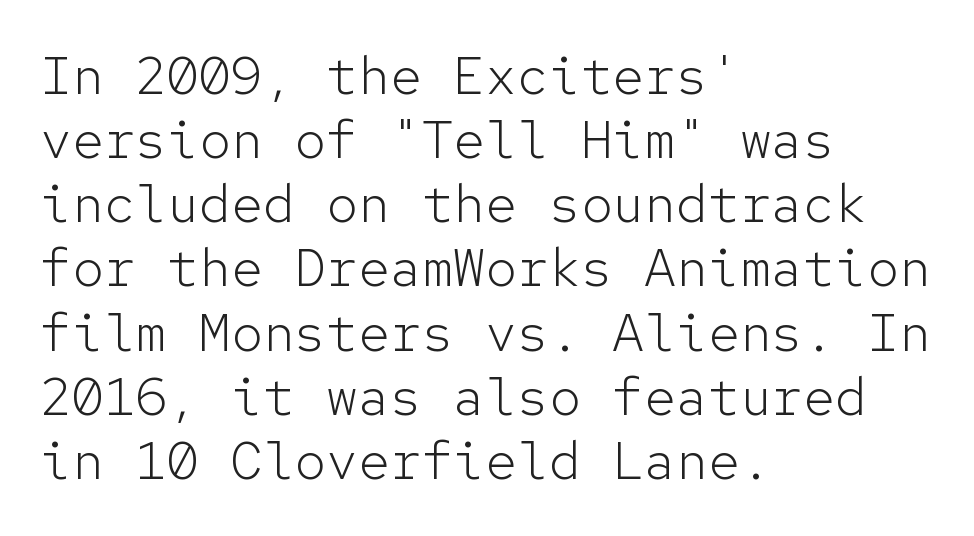
This sample has the even, mechanical cadence of fixed-width lettering. Plain, unruled lines of type. Ordinary non-slanted type is in use. Notice how the passage keeps a crisp vertical edge on the left only.
